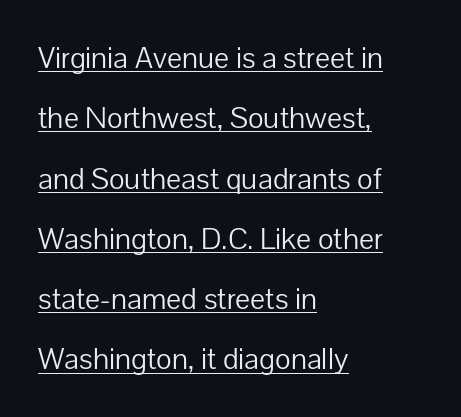
Q: Is the text bold? A: No.
Q: Is the text italic (slanted)? A: No, it is upright.
Q: Is the typeface a serif or a sans-serif typeface? A: Sans-serif.
Q: Is the text underlined? A: Yes.
Q: How is the paragraph aligned? A: Left-aligned.
Q: Is the spacing between letters normal or unusually wide? A: Normal.
Q: Is the spacing between lines tight, normal or loose? A: Loose.
Q: Width (condensed, normal, or wide)? A: Normal.
Q: Stroke contrast? A: Low.
Q: x-height? A: Medium.
Q: Monospaced? A: No.
